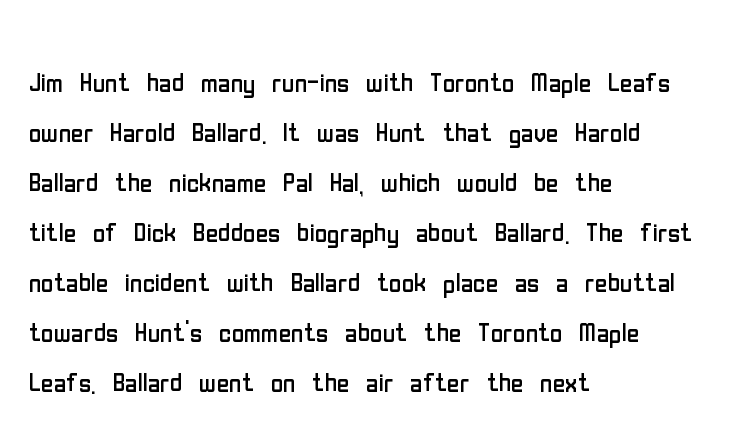
The image shows 34 px regular-weight, condensed sans-serif type, upright; set left-aligned, normal line spacing (1.47x), normal letter spacing, not underlined; low stroke contrast and a medium x-height.
